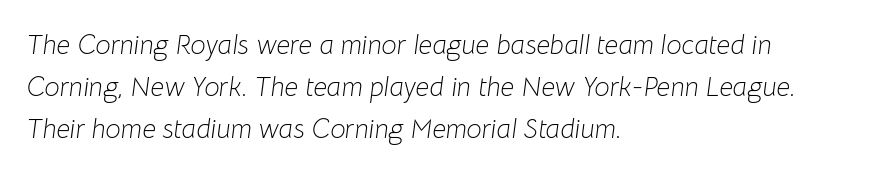
Decoration check: the copy has no underline. In terms of posture, this sample is oblique. The vertical gap from one line to the next is medium. Weight class: somewhere from thin through regular. What stands out about the letter spacing? Nothing — it is the standard amount. The text block is weighted toward the left margin, trailing off unevenly rightward.
